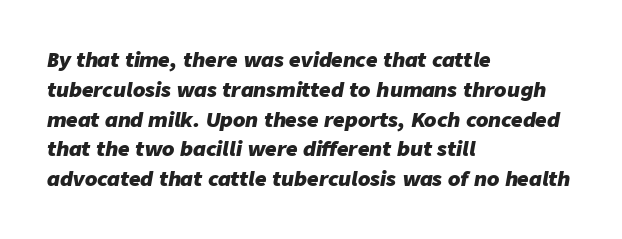
The image shows 20 px bold type, italic (leaning right); set left-aligned, normal line spacing (1.49x), normal letter spacing, not underlined.
